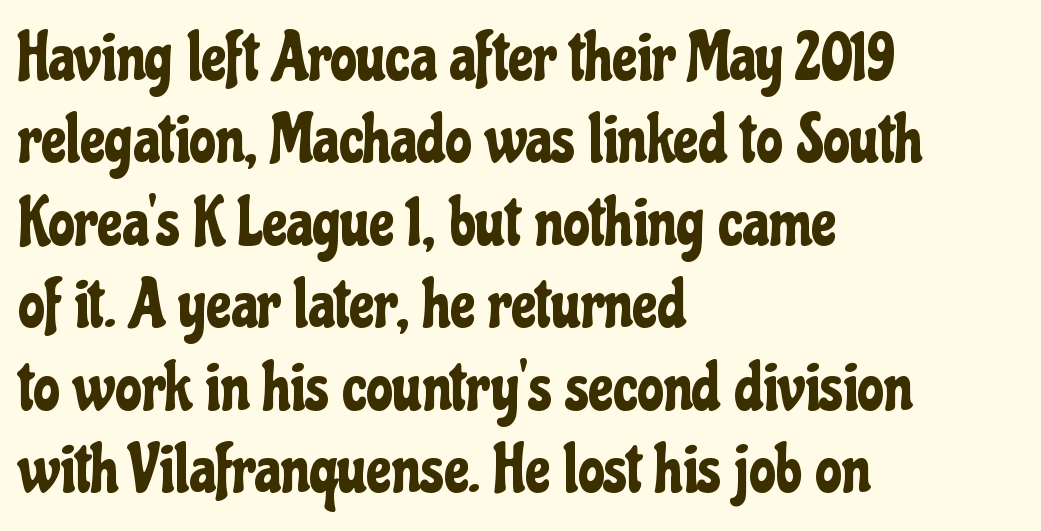
{"serif": "no", "italic": "no", "width": "condensed", "stroke_contrast": "low", "x_height": "medium", "monospaced": "no", "underline": "no", "align": "left", "line_spacing_ratio": 1.23, "letter_spacing": "normal", "letter_spacing_em": 0.0, "glyph_px": 67}
